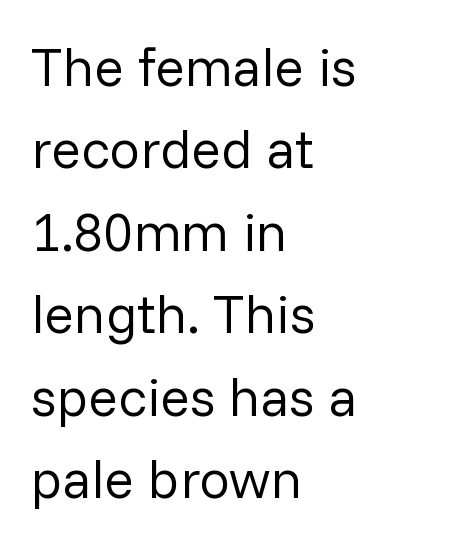
Vertical strokes here are truly vertical. Is this a sans? Yes — the strokes have no serifs. These lines are rendered in a variable-pitch font. Honestly, the row spacing looks completely unremarkable.
